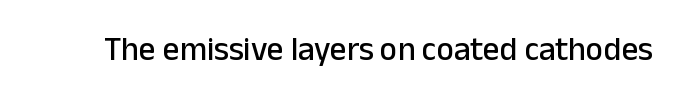
Q: Is the text italic (slanted)? A: No, it is upright.
Q: Is the typeface a serif or a sans-serif typeface? A: Sans-serif.
Q: Is the text underlined? A: No.
Q: Is the spacing between letters normal or unusually wide? A: Normal.
Q: Width (condensed, normal, or wide)? A: Normal.
Q: Stroke contrast? A: Low.
Q: x-height? A: Medium.
Q: Monospaced? A: No.
